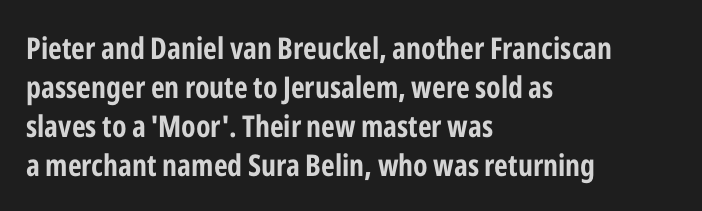
{"serif": "no", "italic": "no", "bold": "yes", "weight": "bold", "width": "condensed", "stroke_contrast": "low", "x_height": "medium", "monospaced": "no", "underline": "no", "align": "left", "line_spacing": "normal", "line_spacing_ratio": 1.3, "letter_spacing": "normal", "letter_spacing_em": 0.0, "glyph_px": 30}
